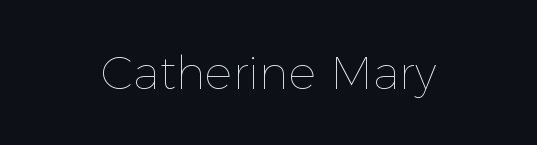
Q: Is the text bold? A: No.
Q: Is the text italic (slanted)? A: No, it is upright.
Q: Is the text underlined? A: No.
Q: How is the paragraph aligned? A: Centered.
Q: Is the spacing between letters normal or unusually wide? A: Normal.
Q: Width (condensed, normal, or wide)? A: Normal.
Q: x-height? A: Medium.
Q: Monospaced? A: No.
